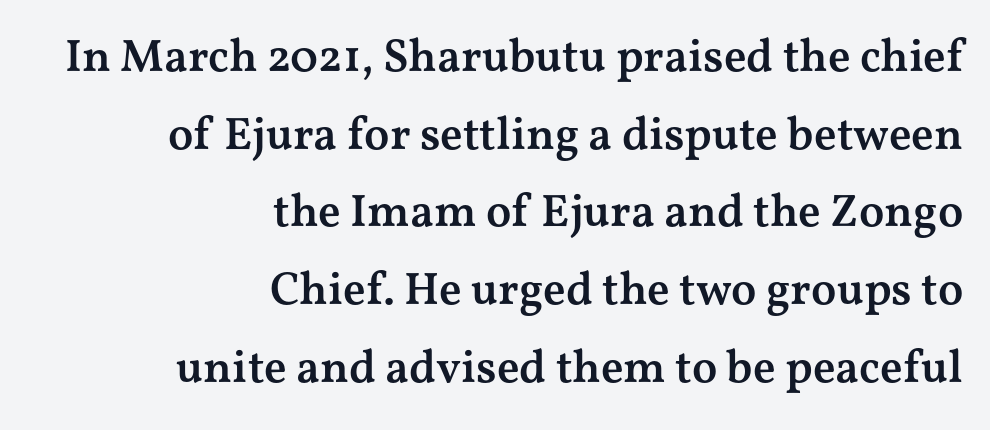
Q: Is the text bold? A: Semi-bold.
Q: Is the text italic (slanted)? A: No, it is upright.
Q: Is the typeface a serif or a sans-serif typeface? A: Serif.
Q: Is the text underlined? A: No.
Q: How is the paragraph aligned? A: Right-aligned.
Q: Is the spacing between letters normal or unusually wide? A: Normal.
Q: Is the spacing between lines tight, normal or loose? A: Normal.
Q: Width (condensed, normal, or wide)? A: Wide.
Q: Stroke contrast? A: Medium.
Q: x-height? A: Medium.
Q: Monospaced? A: No.
